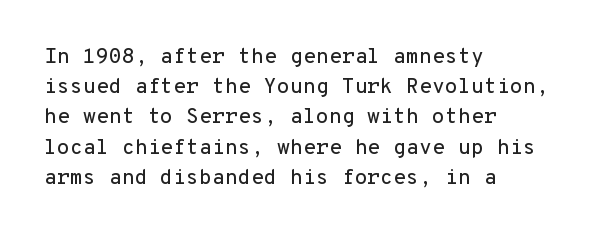
The lines sit at an ordinary, default distance from one another. In terms of posture, this sample is upright. What stands out about the letter spacing? Nothing — it is the standard amount. Leftover space on each line is placed entirely after the last word. Check the space under the baseline: it is left empty.
